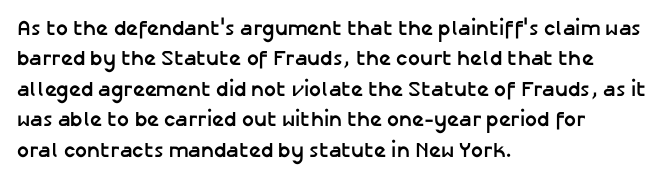
Notice how the stems are strictly vertical — no italics here. These words are printed bold, with thick strokes throughout. Leading: standard. You could call the tracking neutral — neither tight nor loose. The rendering anchors every line to the left-hand side. The words here are not underlined.
